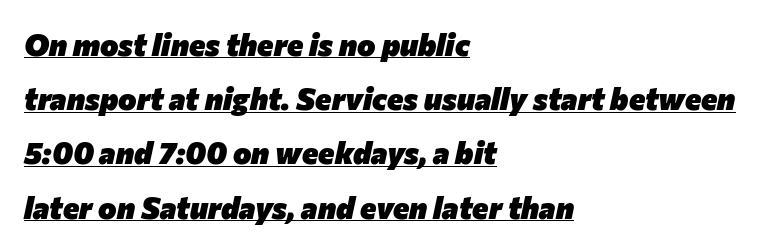
Looks like regular typesetting: each glyph gets only the width it needs. Like a heading marked for emphasis, these lines bear an underscore. These lines stack with their left ends in a neat column. Letter spacing: default.
